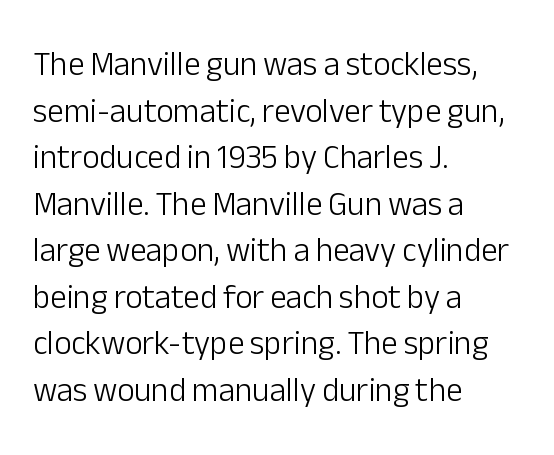
Q: Is the text bold? A: No.
Q: Is the text italic (slanted)? A: No, it is upright.
Q: Is the typeface a serif or a sans-serif typeface? A: Sans-serif.
Q: Is the text underlined? A: No.
Q: How is the paragraph aligned? A: Left-aligned.
Q: Is the spacing between letters normal or unusually wide? A: Normal.
Q: Is the spacing between lines tight, normal or loose? A: Normal.
Q: Width (condensed, normal, or wide)? A: Normal.
Q: Stroke contrast? A: Low.
Q: x-height? A: Medium.
Q: Monospaced? A: No.
